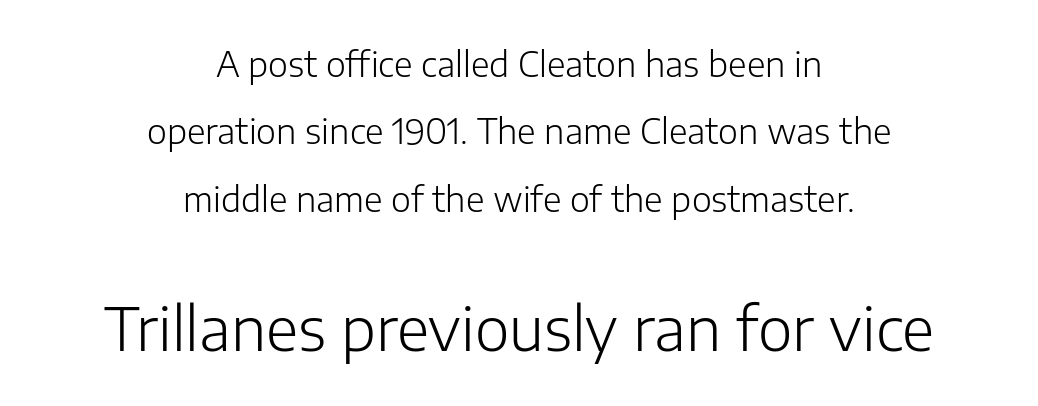
The image shows 59 px light sans-serif type, upright; set centered, loose line spacing (1.98x), normal letter spacing, not underlined; the second (bottom) block is 1.74x larger; low stroke contrast and a medium x-height.
